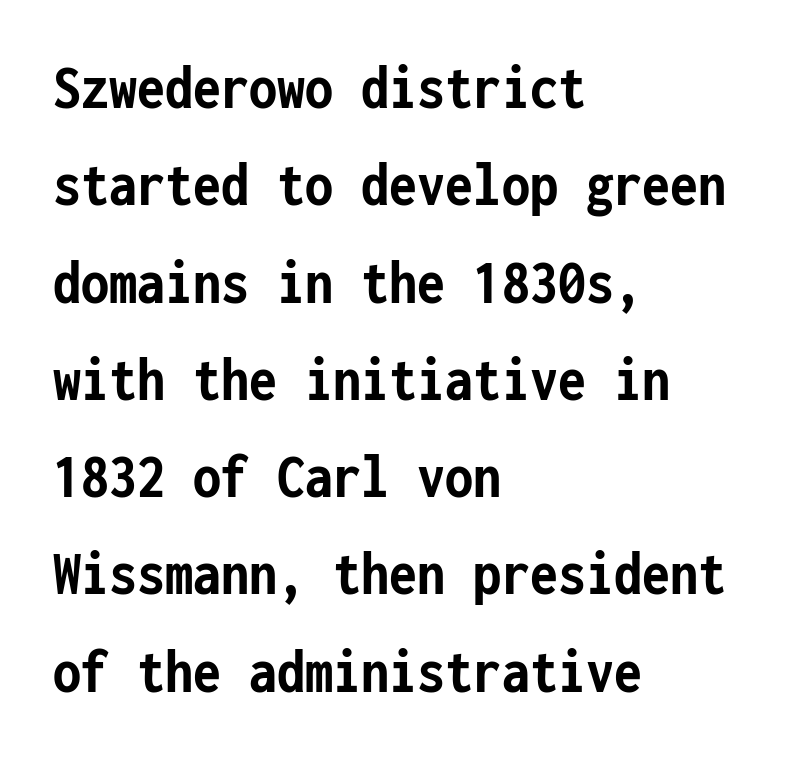
Decoration check: the copy has no underline. How are the letters spaced? Ordinarily, with no added tracking. The type sits square on the baseline with zero lean. Typographic density is high because the face is bold.
